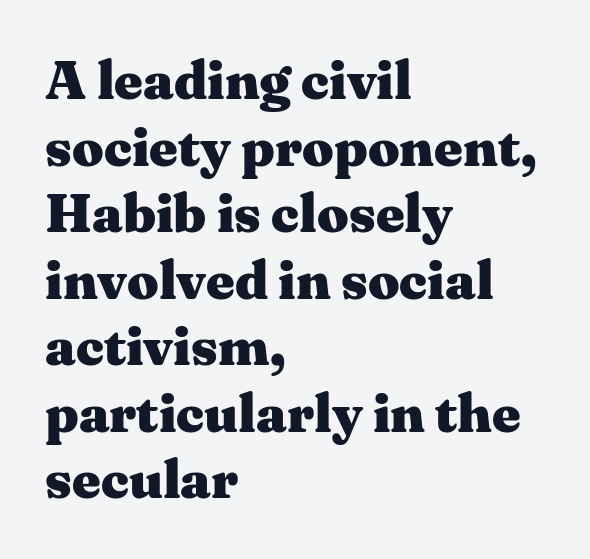
{"serif": "yes", "italic": "no", "bold": "yes", "weight": "heavy", "width": "wide", "stroke_contrast": "medium", "x_height": "medium", "monospaced": "no", "underline": "no", "align": "left", "line_spacing_ratio": 1.21, "letter_spacing": "normal", "letter_spacing_em": 0.0, "glyph_px": 55}
